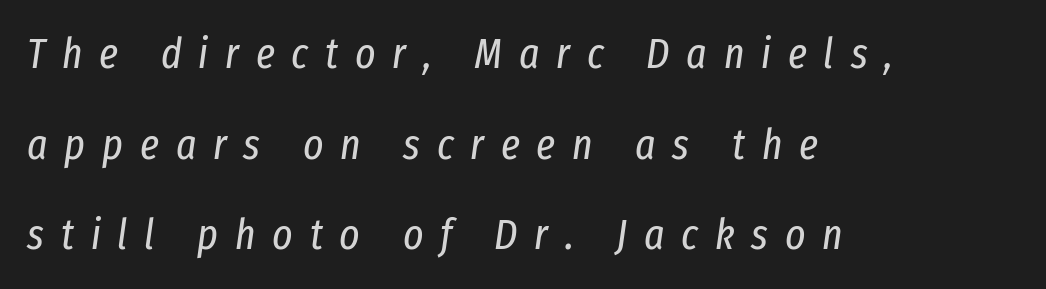
The image shows 43 px regular-weight, condensed type, italic (leaning right); set left-aligned, loose line spacing (2.11x), unusually wide letter spacing (+0.39 em), not underlined; low stroke contrast and a medium x-height.
